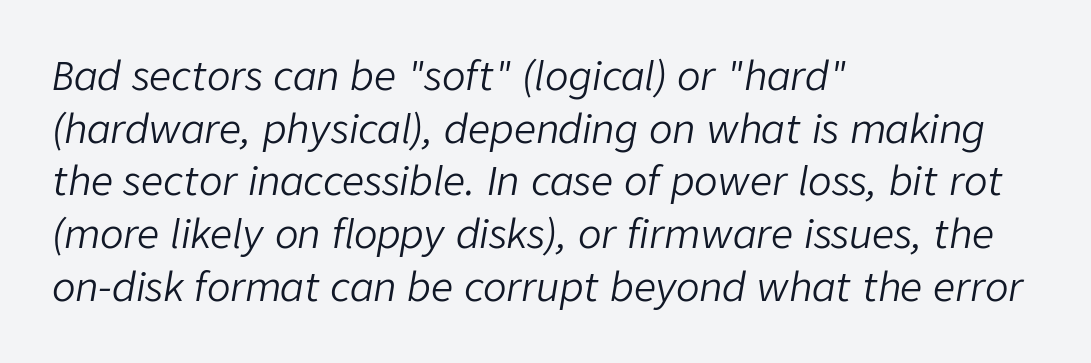
The image shows 39 px light type, italic (leaning right); set left-aligned, normal line spacing (1.35x), normal letter spacing, not underlined; low stroke contrast and a medium x-height.
